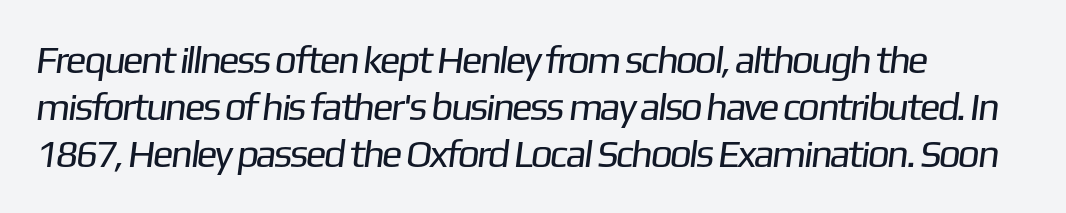
Q: Is the text bold? A: No.
Q: Is the typeface a serif or a sans-serif typeface? A: Sans-serif.
Q: Is the text underlined? A: No.
Q: How is the paragraph aligned? A: Left-aligned.
Q: Is the spacing between letters normal or unusually wide? A: Normal.
Q: Width (condensed, normal, or wide)? A: Normal.
Q: Stroke contrast? A: Low.
Q: x-height? A: Medium.
Q: Monospaced? A: No.
